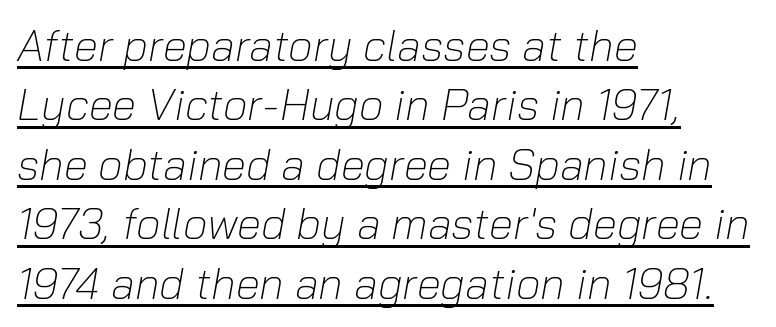
Q: Is the text bold? A: No.
Q: Is the text italic (slanted)? A: Yes, it leans right by about 10 degrees.
Q: Is the text underlined? A: Yes.
Q: How is the paragraph aligned? A: Left-aligned.
Q: Is the spacing between letters normal or unusually wide? A: Normal.
Q: Is the spacing between lines tight, normal or loose? A: Normal.
Q: Width (condensed, normal, or wide)? A: Normal.
Q: Stroke contrast? A: Low.
Q: x-height? A: Medium.
Q: Monospaced? A: No.
